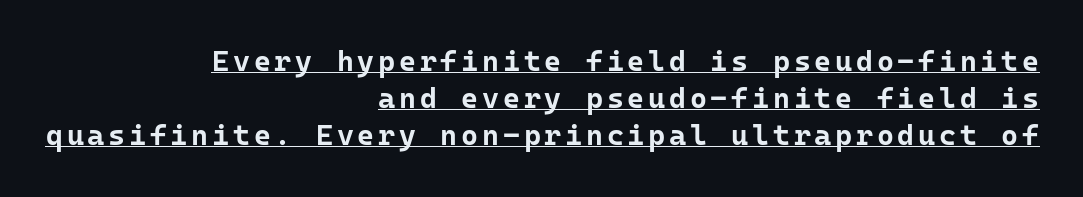
Q: Is the text bold? A: Yes.
Q: Is the text italic (slanted)? A: No, it is upright.
Q: Is the typeface a serif or a sans-serif typeface? A: Sans-serif.
Q: Is the text underlined? A: Yes.
Q: How is the paragraph aligned? A: Right-aligned.
Q: Is the spacing between lines tight, normal or loose? A: Normal.
Q: Width (condensed, normal, or wide)? A: Normal.
Q: Stroke contrast? A: Low.
Q: x-height? A: Medium.
Q: Monospaced? A: Yes.
